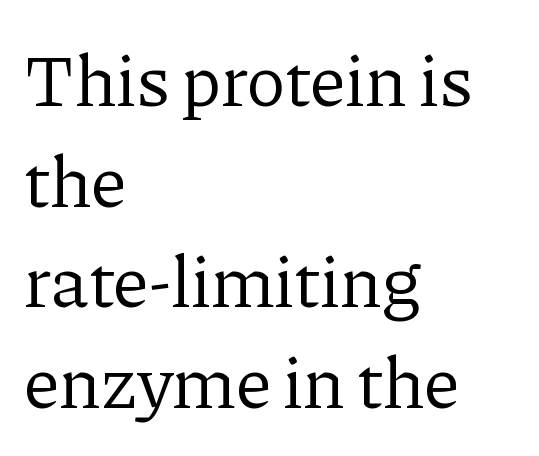
The image shows 73 px regular-weight serif type, upright; set left-aligned, normal line spacing (1.38x), normal letter spacing, not underlined; low stroke contrast and a medium x-height.
